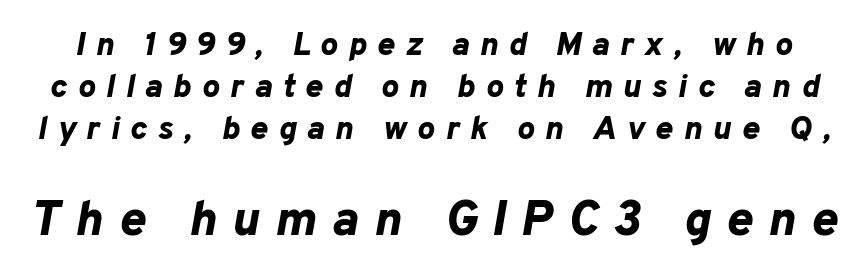
The image shows 49 px bold type, italic (leaning right); set normal line spacing (1.28x), unusually wide letter spacing (+0.32 em), not underlined; the second (bottom) block is 1.48x larger; low stroke contrast and a medium x-height.
